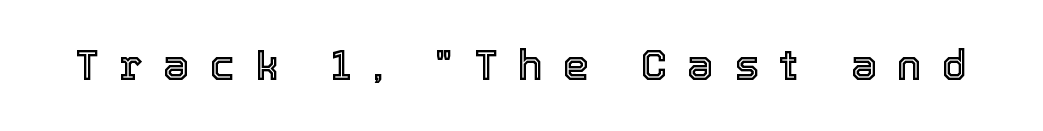
The image shows 42 px text type, upright; set unusually wide letter spacing (+0.48 em), not underlined; a medium x-height.
